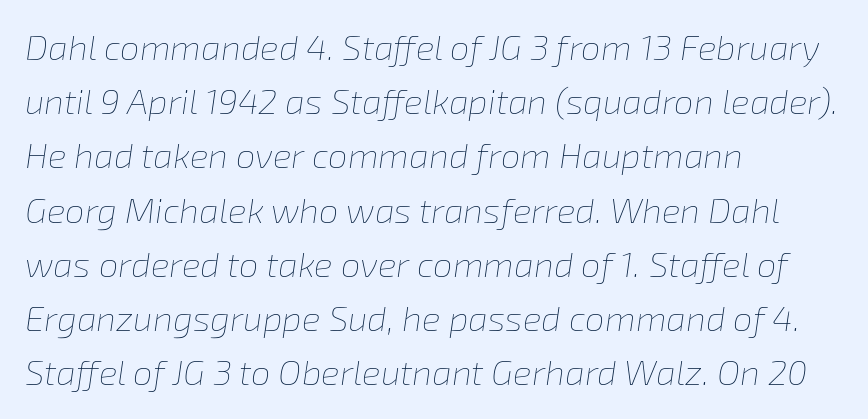
{"italic": "yes", "lean": "right", "slant_degrees": 8, "bold": "no", "weight": "thin", "width": "normal", "stroke_contrast": "low", "x_height": "medium", "monospaced": "no", "underline": "no", "align": "left", "line_spacing": "normal", "line_spacing_ratio": 1.55, "letter_spacing": "normal", "letter_spacing_em": 0.0, "glyph_px": 35}
